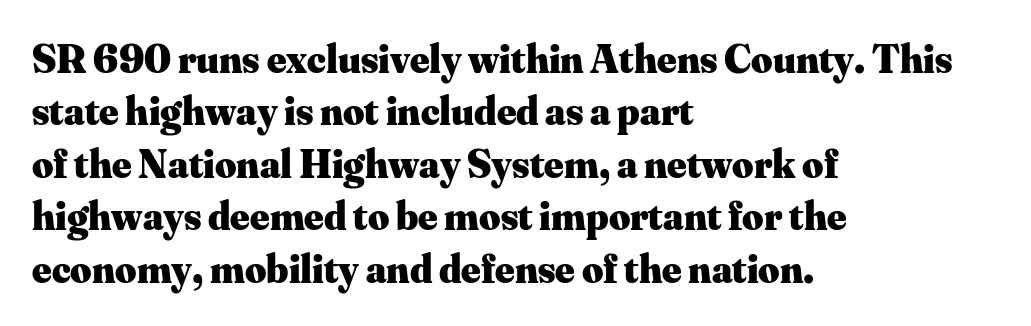
Varying glyph widths throughout — classic text-font behaviour. Line spacing here is normal. Classification — serif. Caption: multi-line text, flush left, ragged right. Rendered with straight, roman letterforms.
